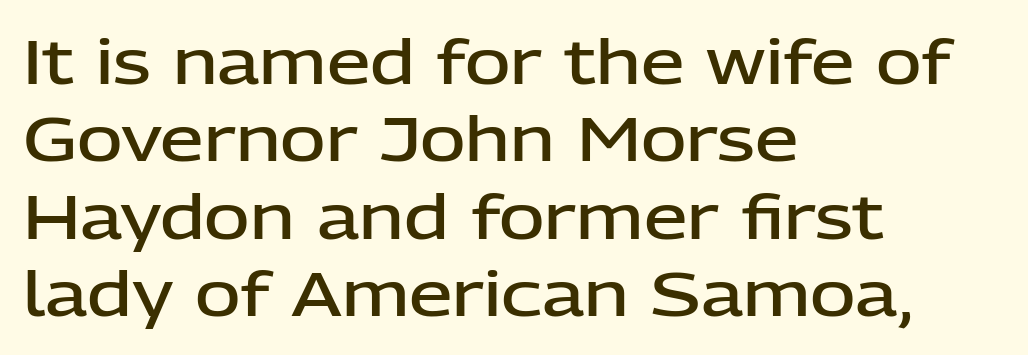
The font family rendered here belongs to the sans-serif group. Notice how the passage keeps a crisp vertical edge on the left only. A typesetter would call this zero additional tracking. Italic: no, the glyphs are upright roman.
